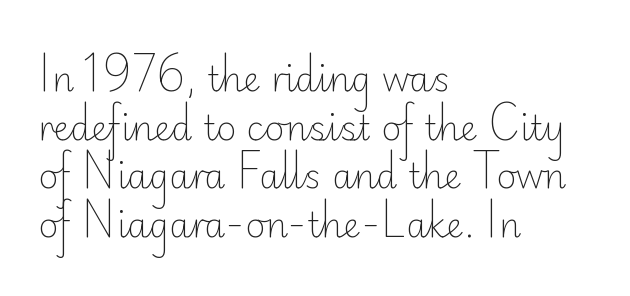
All the whitespace from short lines collects on the right. The type family on display is of the sans-serif kind. The gaps between neighbouring characters are ordinary and unremarkable. Whoever set this chose a conventional vertical rhythm. The typesetting does not lean heavy: it is not bold. This is roman type, the default non-slanted kind.
